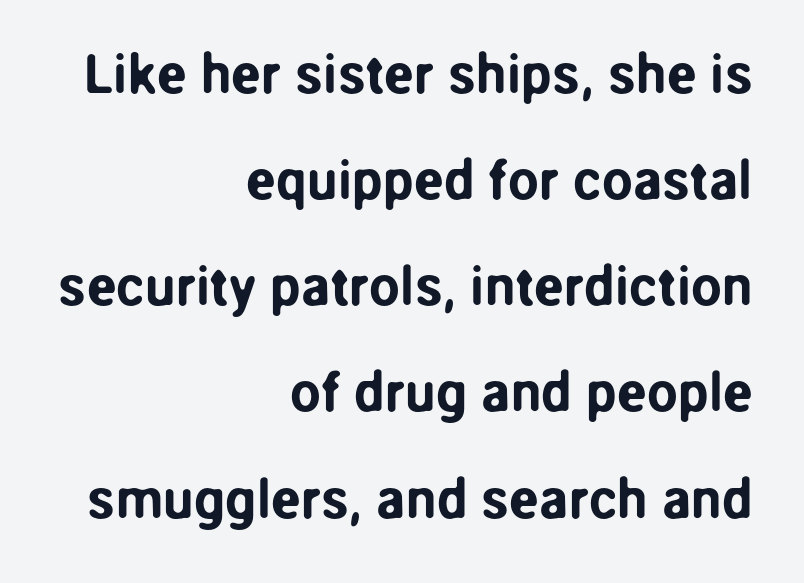
Students, note that the glyphs here touch the page at normal intervals. Is this a fixed-width face? No — the glyphs have proportional, varying widths. Widely set lines give the paragraph a tall, airy silhouette. The letters carry no serifs — their stems end cleanly without finishing strokes. Descenders hang freely into open space.
